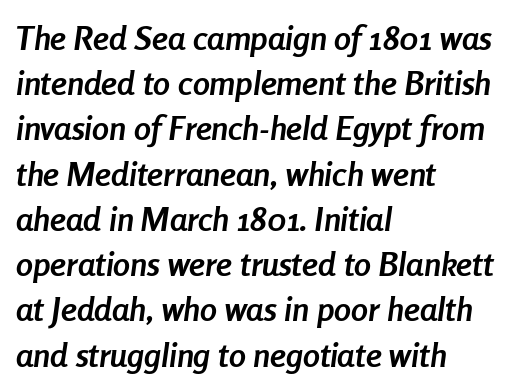
Rows of type keep a routine distance in the vertical direction. Its strokes are broad and dark, the hallmark of bold type. Each letter keeps its own natural width here, so spacing adapts to shape. Letters rest on an invisible, unmarked baseline. Every character sits at an angle, as italics do. Line starts are locked; line ends wander.
